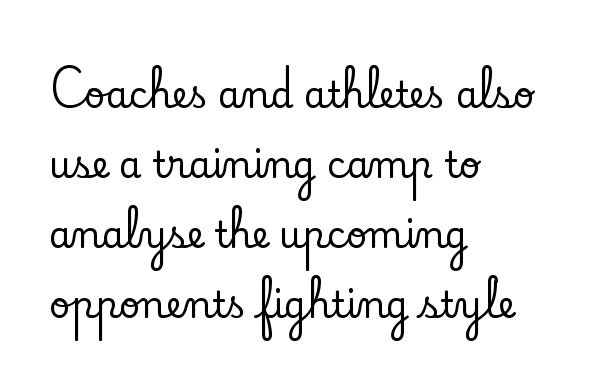
The image shows 36 px serif type, upright; set left-aligned, loose line spacing (1.94x), normal letter spacing, not underlined; low stroke contrast and a small x-height.
